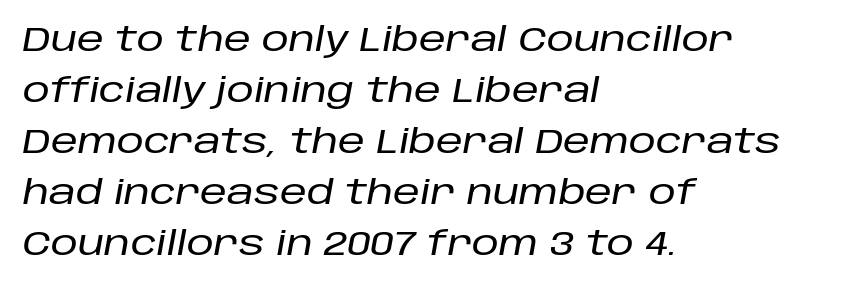
{"italic": "yes", "lean": "right", "slant_degrees": 10, "width": "normal", "stroke_contrast": "low", "x_height": "large", "monospaced": "no", "underline": "no", "align": "left", "line_spacing": "normal", "line_spacing_ratio": 1.5, "letter_spacing": "normal", "letter_spacing_em": 0.0, "glyph_px": 34}
